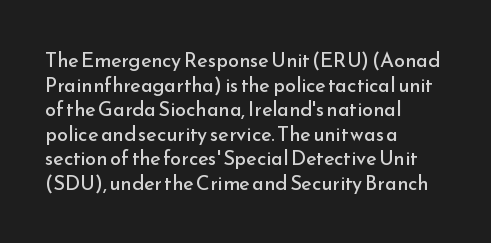
Q: Is the text bold? A: No.
Q: Is the text italic (slanted)? A: No, it is upright.
Q: Is the text underlined? A: No.
Q: How is the paragraph aligned? A: Left-aligned.
Q: Is the spacing between letters normal or unusually wide? A: Normal.
